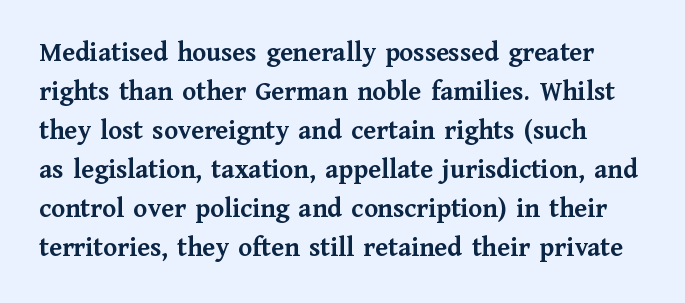
{"serif": "yes", "italic": "no", "bold": "yes", "weight": "semibold", "width": "normal", "stroke_contrast": "medium", "x_height": "medium", "monospaced": "no", "underline": "no", "line_spacing": "normal", "line_spacing_ratio": 1.39, "letter_spacing": "normal", "letter_spacing_em": 0.0, "glyph_px": 28}
